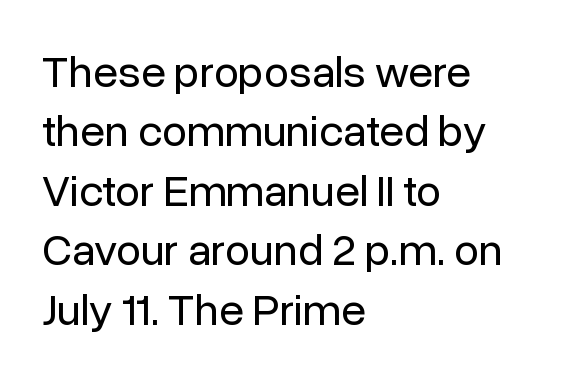
Q: Is the text bold? A: No.
Q: Is the text italic (slanted)? A: No, it is upright.
Q: Is the typeface a serif or a sans-serif typeface? A: Sans-serif.
Q: Is the text underlined? A: No.
Q: How is the paragraph aligned? A: Left-aligned.
Q: Is the spacing between letters normal or unusually wide? A: Normal.
Q: Is the spacing between lines tight, normal or loose? A: Normal.
Q: Width (condensed, normal, or wide)? A: Normal.
Q: Stroke contrast? A: Low.
Q: x-height? A: Medium.
Q: Monospaced? A: No.
